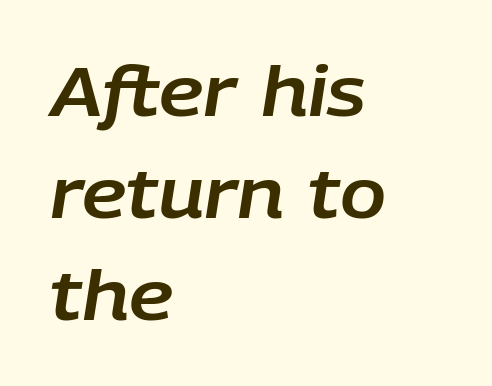
Q: Is the text italic (slanted)? A: Yes, it leans right by about 9 degrees.
Q: Is the text underlined? A: No.
Q: How is the paragraph aligned? A: Left-aligned.
Q: Is the spacing between letters normal or unusually wide? A: Normal.
Q: Is the spacing between lines tight, normal or loose? A: Normal.
Q: Width (condensed, normal, or wide)? A: Normal.
Q: Stroke contrast? A: Low.
Q: x-height? A: Large.
Q: Monospaced? A: No.
